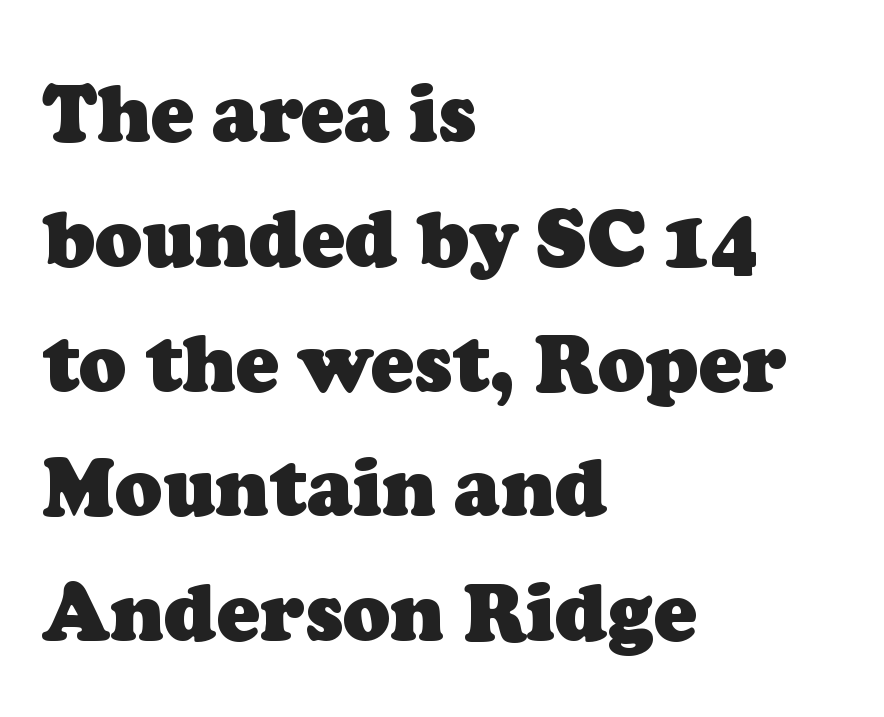
The image shows 79 px heavy serif type; set left-aligned, normal line spacing (1.58x), normal letter spacing, not underlined; low stroke contrast and a medium x-height.
